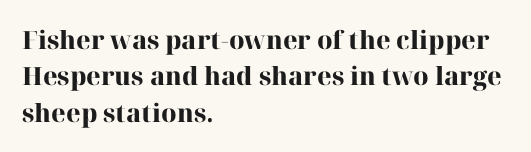
The image shows 25 px bold type, upright; set left-aligned, normal line spacing (1.46x), normal letter spacing, not underlined.
